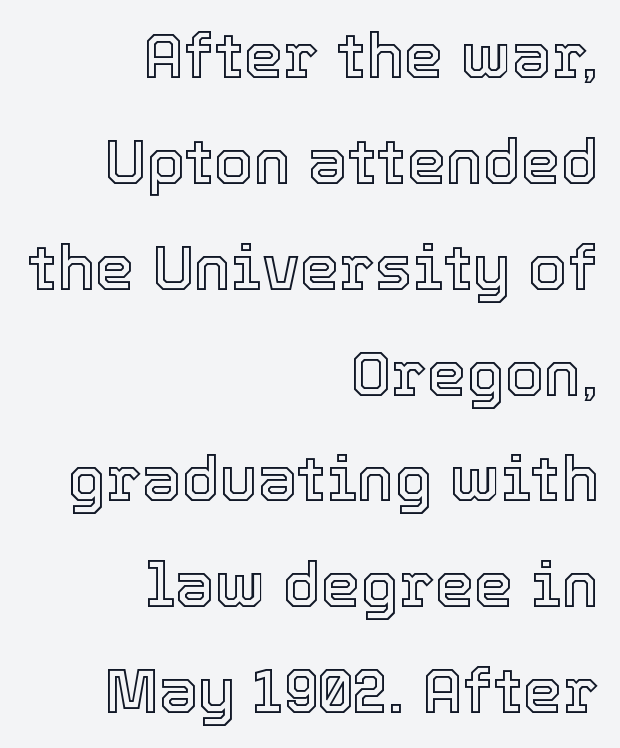
The image shows 63 px text type, upright; set right-aligned, normal line spacing (1.68x), normal letter spacing, not underlined; a medium x-height.
